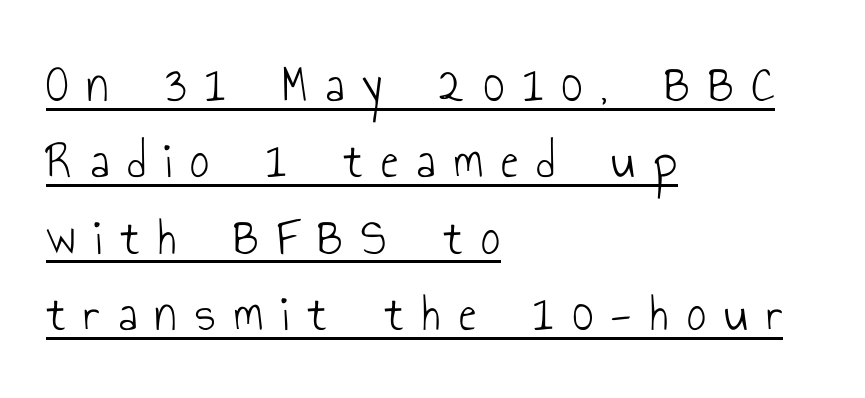
{"serif": "no", "italic": "no", "bold": "no", "weight": "light", "width": "condensed", "stroke_contrast": "low", "x_height": "small", "monospaced": "no", "underline": "yes", "align": "left", "line_spacing": "normal", "line_spacing_ratio": 1.44, "letter_spacing": "wide", "letter_spacing_em": 0.35, "glyph_px": 53}
